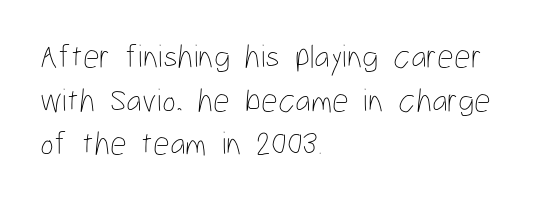
{"italic": "no", "bold": "no", "weight": "thin", "width": "condensed", "stroke_contrast": "low", "x_height": "medium", "monospaced": "no", "underline": "no", "align": "left", "line_spacing": "normal", "line_spacing_ratio": 1.32, "letter_spacing": "normal", "letter_spacing_em": 0.0, "glyph_px": 33}
